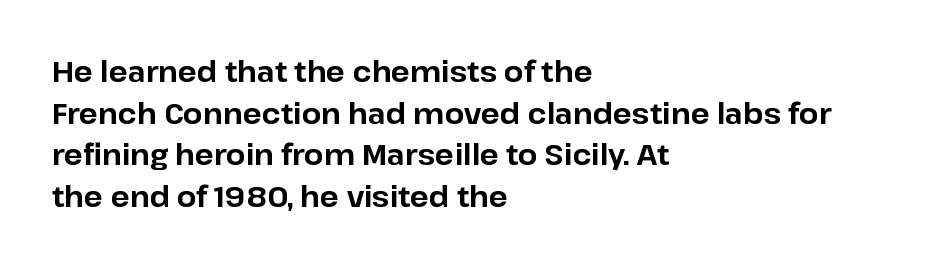
This rendering uses left alignment, leaving the right contour irregular. This is sans-serif lettering, the kind often seen on screens and signage. Do the letters lean? They stand straight. Glyph-to-glyph distance matches everyday printed text. Students, observe: this is what conventionally led text looks like.
